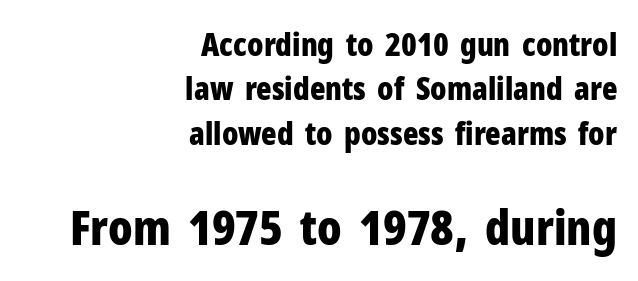
{"serif": "no", "italic": "no", "bold": "yes", "weight": "bold", "width": "condensed", "stroke_contrast": "low", "x_height": "medium", "monospaced": "no", "underline": "no", "align": "right", "line_spacing": "normal", "line_spacing_ratio": 1.39, "letter_spacing": "normal", "letter_spacing_em": 0.0, "larger_block": "second", "size_ratio": 1.5, "glyph_px": 48}
